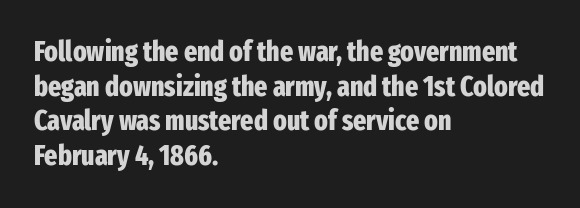
The image shows 28 px heavy, condensed sans-serif type, upright; set left-aligned, line spacing 1.24x, normal letter spacing, not underlined; low stroke contrast and a medium x-height.
